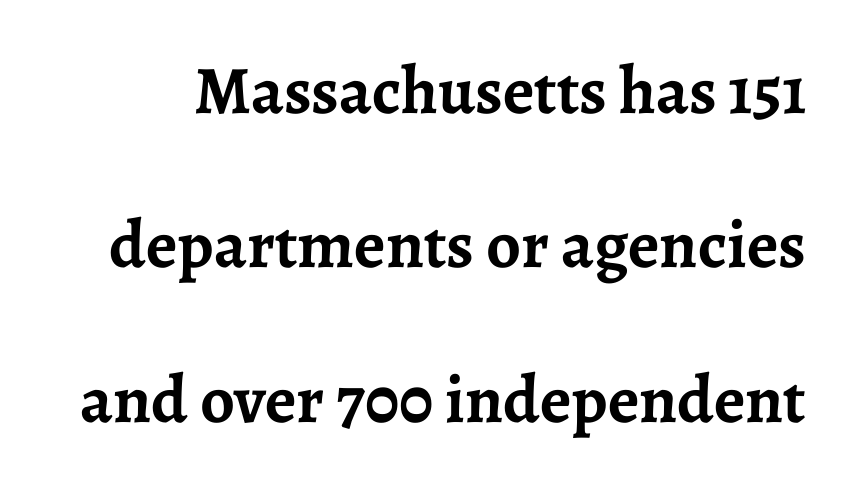
Q: Is the text bold? A: Yes.
Q: Is the text italic (slanted)? A: No, it is upright.
Q: Is the typeface a serif or a sans-serif typeface? A: Serif.
Q: Is the text underlined? A: No.
Q: Is the spacing between letters normal or unusually wide? A: Normal.
Q: Is the spacing between lines tight, normal or loose? A: Loose.
Q: Width (condensed, normal, or wide)? A: Normal.
Q: Stroke contrast? A: Low.
Q: x-height? A: Medium.
Q: Monospaced? A: No.
